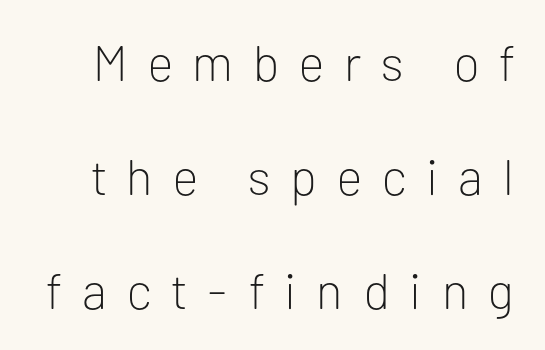
Look at the tracking — it's clearly loosened, letters drifting apart. Spacing verdict: proportional, widths tailored to each character. Rendered with straight, roman letterforms. Glance below the letters and you will spot only blank space. Honestly, the rows look like they've been pulled way apart.
